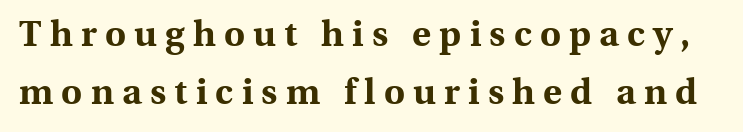
Here the glyphs are tracked loosely, breaking word shapes into spaced letters. The typeface chosen for these lines features serifs. Characters remain perfectly vertical along every line. Check under the words: just untouched page.
